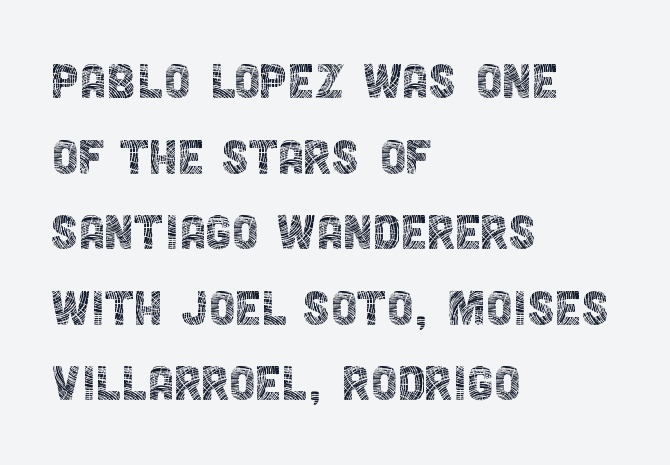
{"serif": "no", "italic": "no", "bold": "no", "weight": "thin", "width": "condensed", "x_height": "large", "monospaced": "no", "underline": "no", "align": "left", "line_spacing": "normal", "line_spacing_ratio": 1.26, "letter_spacing": "normal", "letter_spacing_em": 0.0, "glyph_px": 60}
